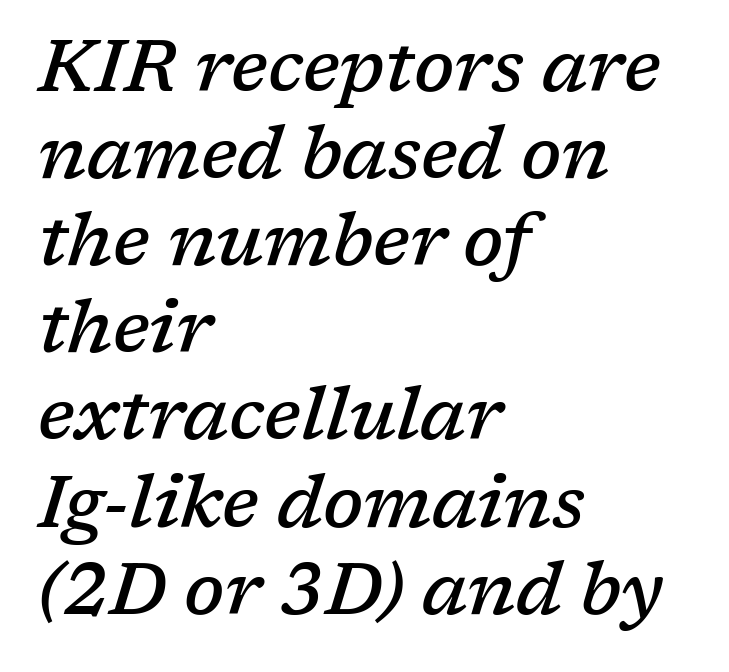
Q: Is the text bold? A: Semi-bold.
Q: Is the text italic (slanted)? A: Yes, it leans right by about 17 degrees.
Q: Is the typeface a serif or a sans-serif typeface? A: Serif.
Q: Is the text underlined? A: No.
Q: How is the paragraph aligned? A: Left-aligned.
Q: Is the spacing between letters normal or unusually wide? A: Normal.
Q: Width (condensed, normal, or wide)? A: Normal.
Q: Stroke contrast? A: Low.
Q: x-height? A: Medium.
Q: Monospaced? A: No.
